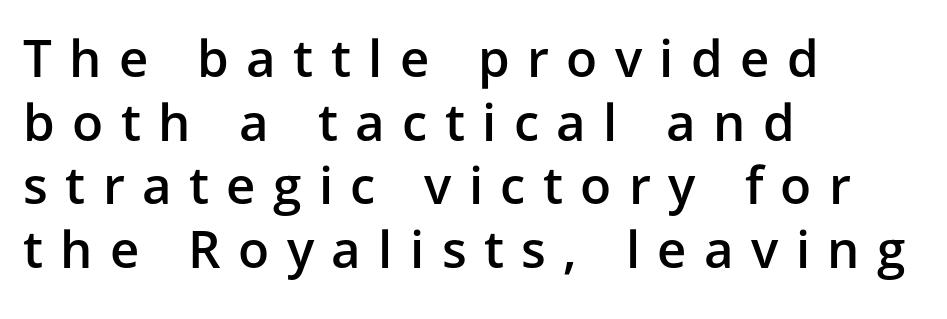
Q: Is the text bold? A: Semi-bold.
Q: Is the text italic (slanted)? A: No, it is upright.
Q: Is the typeface a serif or a sans-serif typeface? A: Sans-serif.
Q: Is the text underlined? A: No.
Q: How is the paragraph aligned? A: Left-aligned.
Q: Is the spacing between letters normal or unusually wide? A: Unusually wide.
Q: Is the spacing between lines tight, normal or loose? A: Normal.
Q: Width (condensed, normal, or wide)? A: Normal.
Q: Stroke contrast? A: Low.
Q: x-height? A: Medium.
Q: Monospaced? A: No.
